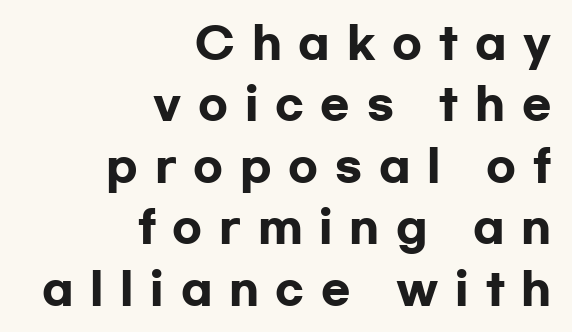
Q: Is the text bold? A: Yes.
Q: Is the text italic (slanted)? A: No, it is upright.
Q: Is the typeface a serif or a sans-serif typeface? A: Sans-serif.
Q: Is the text underlined? A: No.
Q: How is the paragraph aligned? A: Right-aligned.
Q: Is the spacing between letters normal or unusually wide? A: Unusually wide.
Q: Is the spacing between lines tight, normal or loose? A: Normal.
Q: Width (condensed, normal, or wide)? A: Wide.
Q: Stroke contrast? A: Low.
Q: x-height? A: Medium.
Q: Monospaced? A: No.
